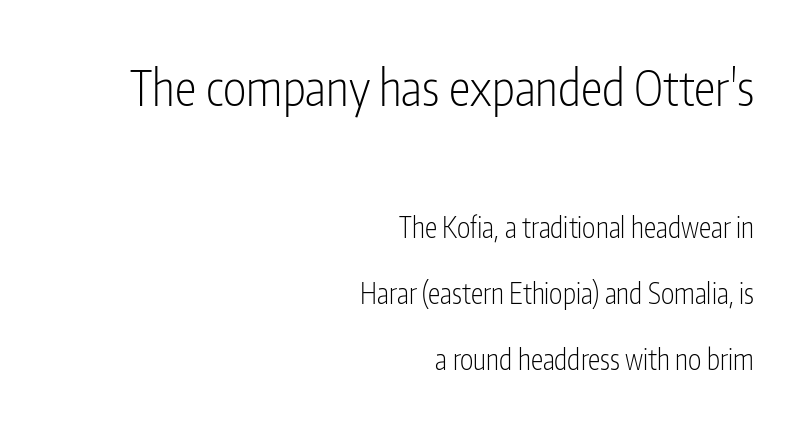
The image shows 49 px light, condensed sans-serif type, upright; set right-aligned, loose line spacing (2.35x), normal letter spacing, not underlined; the first (top) block is 1.75x larger; low stroke contrast and a medium x-height.
